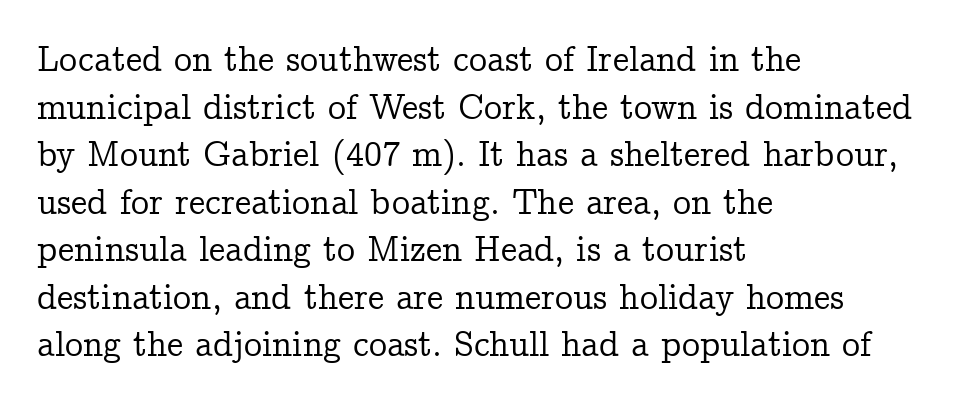
Q: Is the text italic (slanted)? A: No, it is upright.
Q: Is the typeface a serif or a sans-serif typeface? A: Serif.
Q: Is the text underlined? A: No.
Q: How is the paragraph aligned? A: Left-aligned.
Q: Is the spacing between letters normal or unusually wide? A: Normal.
Q: Is the spacing between lines tight, normal or loose? A: Normal.
Q: Width (condensed, normal, or wide)? A: Normal.
Q: Stroke contrast? A: Low.
Q: x-height? A: Medium.
Q: Monospaced? A: No.
